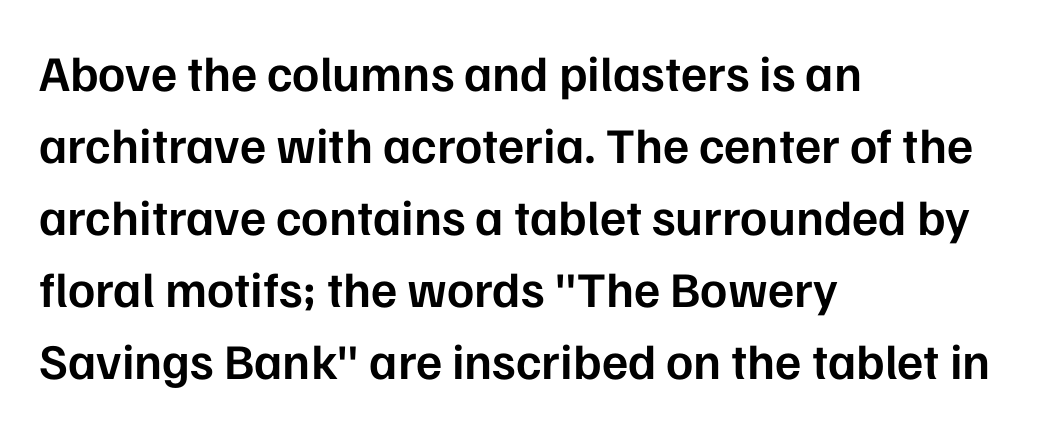
The image shows 50 px semibold sans-serif type, upright; set left-aligned, normal line spacing (1.44x), normal letter spacing, not underlined; low stroke contrast and a medium x-height.
